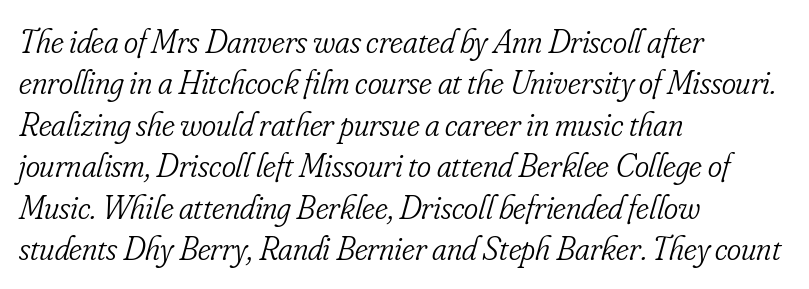
{"serif": "yes", "italic": "yes", "lean": "right", "slant_degrees": 16, "bold": "no", "weight": "light", "width": "condensed", "stroke_contrast": "low", "x_height": "small", "monospaced": "no", "underline": "no", "align": "left", "line_spacing_ratio": 1.22, "letter_spacing": "normal", "letter_spacing_em": 0.0, "glyph_px": 34}
